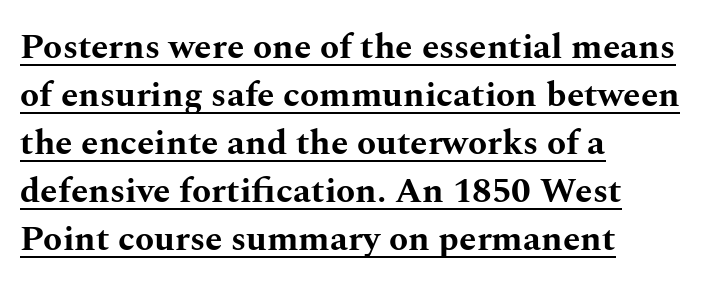
Q: Is the text bold? A: Yes.
Q: Is the text italic (slanted)? A: No, it is upright.
Q: Is the typeface a serif or a sans-serif typeface? A: Serif.
Q: Is the text underlined? A: Yes.
Q: How is the paragraph aligned? A: Left-aligned.
Q: Is the spacing between letters normal or unusually wide? A: Normal.
Q: Is the spacing between lines tight, normal or loose? A: Normal.
Q: Width (condensed, normal, or wide)? A: Wide.
Q: Stroke contrast? A: Medium.
Q: x-height? A: Medium.
Q: Monospaced? A: No.
